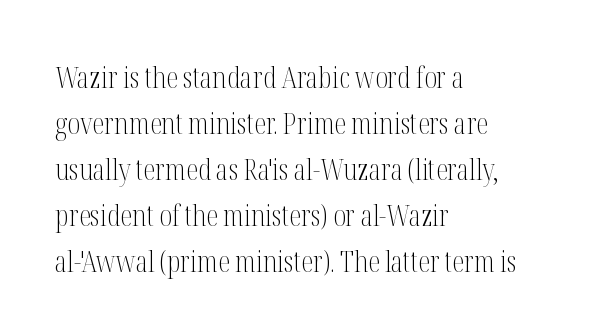
The image shows 30 px light, condensed serif type, upright; set left-aligned, normal line spacing (1.53x), normal letter spacing, not underlined; medium stroke contrast and a medium x-height.
